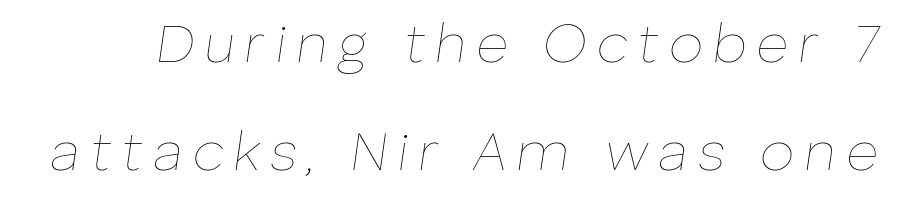
Q: Is the text bold? A: No.
Q: Is the text italic (slanted)? A: Yes, it leans right by about 8 degrees.
Q: Is the text underlined? A: No.
Q: Is the spacing between lines tight, normal or loose? A: Loose.
Q: Width (condensed, normal, or wide)? A: Normal.
Q: Stroke contrast? A: Low.
Q: x-height? A: Medium.
Q: Monospaced? A: No.
